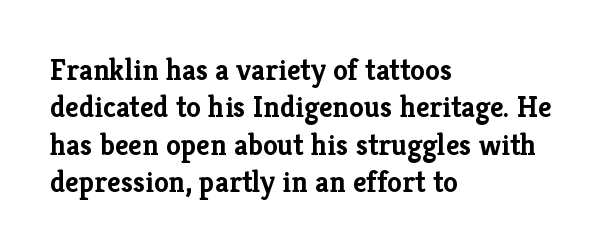
{"serif": "yes", "italic": "no", "bold": "yes", "weight": "semibold", "width": "normal", "stroke_contrast": "low", "x_height": "medium", "monospaced": "no", "underline": "no", "align": "left", "line_spacing": "normal", "line_spacing_ratio": 1.25, "letter_spacing": "normal", "letter_spacing_em": 0.0, "glyph_px": 30}
